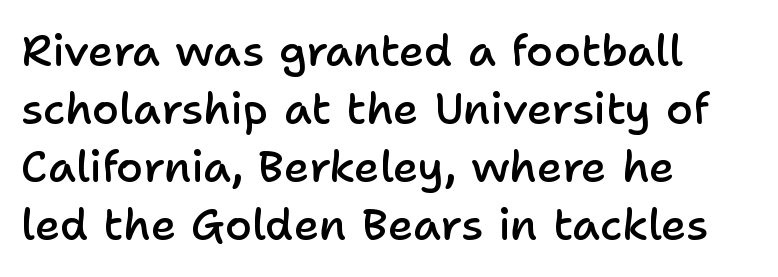
{"serif": "no", "italic": "no", "bold": "semi", "weight": "semibold", "width": "normal", "stroke_contrast": "low", "x_height": "medium", "monospaced": "no", "underline": "no", "align": "left", "line_spacing": "normal", "line_spacing_ratio": 1.32, "letter_spacing": "normal", "letter_spacing_em": 0.0, "glyph_px": 44}
